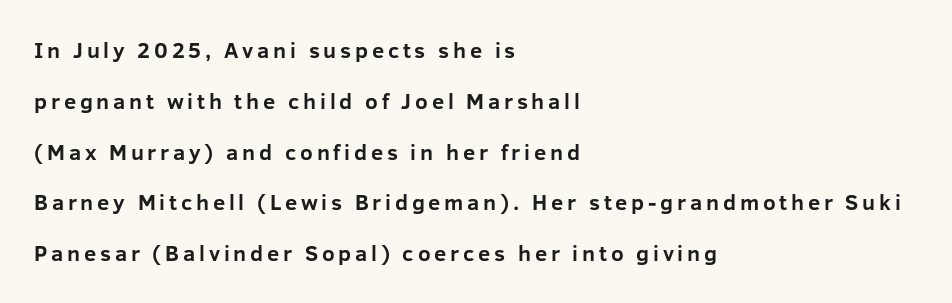
Nope, not italic — everything's standing straight. Typesetter's note: full bold, strokes at maximum text heaviness. Summary of vertical rhythm: relaxed, with wide interline spacing. The strip under each line holds only bare page.
